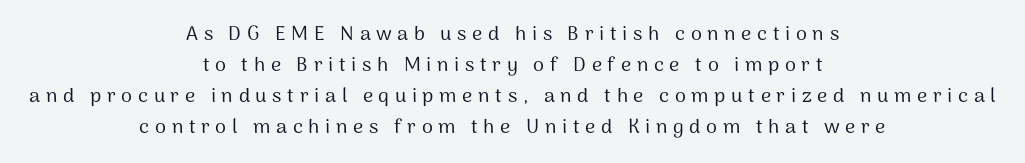
The image shows 20 px text type, upright; set centered, normal line spacing (1.55x), unusually wide letter spacing (+0.28 em), not underlined.
